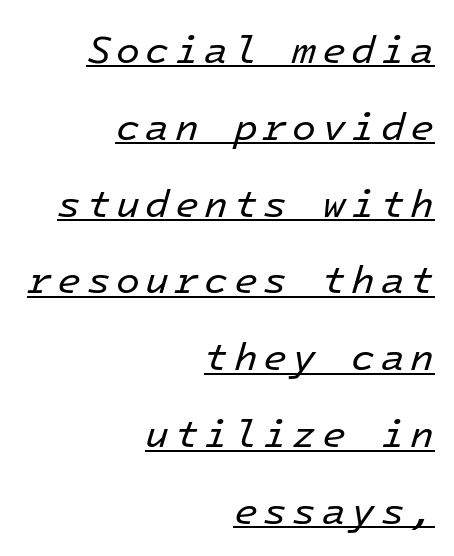
The image shows 39 px regular-weight type, italic (leaning right), monospaced; set right-aligned, loose line spacing (1.97x), underlined; low stroke contrast and a medium x-height.
